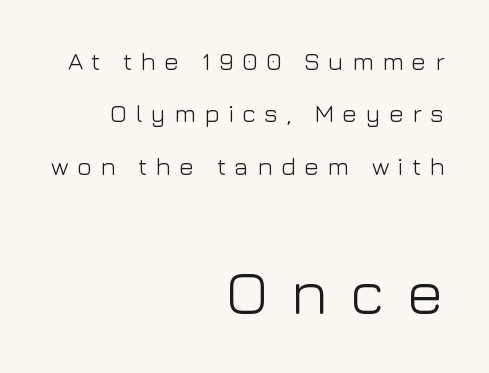
The image shows 63 px light sans-serif type, upright; set right-aligned, loose line spacing (2.1x), unusually wide letter spacing (+0.33 em), not underlined; the second (bottom) block is 2.52x larger; low stroke contrast and a medium x-height.
